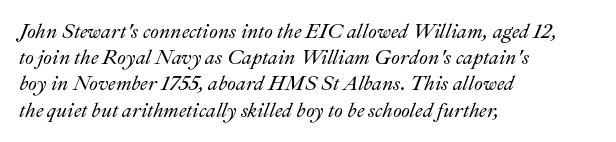
Evenly set lines give the paragraph a standard silhouette. A student would call this left alignment; a typographer would say flush left, rag right. Would a proofreader flag this as italicized? Yes. The passage shown has conventional tracking throughout. Each row of text sits above clean, open space.
